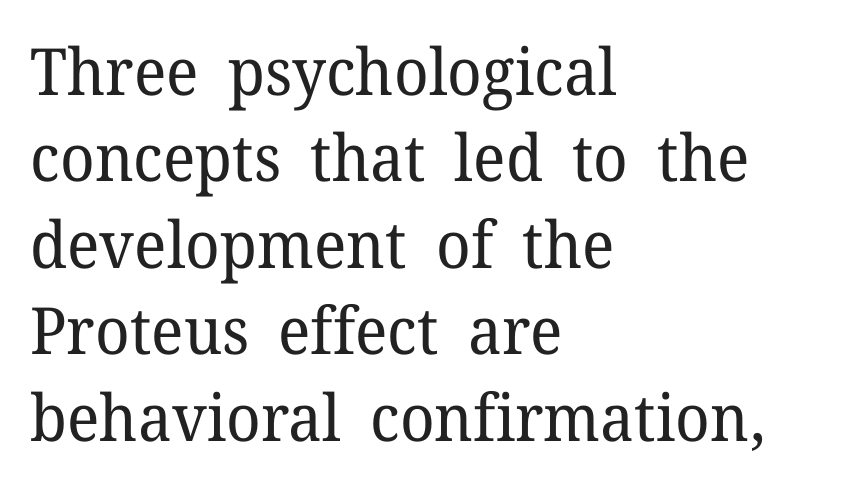
{"serif": "yes", "italic": "no", "bold": "no", "weight": "regular", "width": "normal", "stroke_contrast": "low", "x_height": "medium", "monospaced": "no", "underline": "no", "align": "left", "line_spacing": "normal", "line_spacing_ratio": 1.33, "letter_spacing": "normal", "letter_spacing_em": 0.0, "glyph_px": 65}
